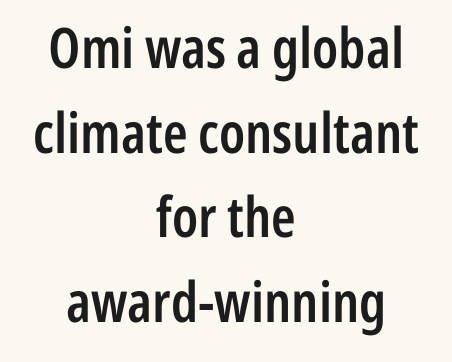
Q: Is the text bold? A: Semi-bold.
Q: Is the text italic (slanted)? A: No, it is upright.
Q: Is the typeface a serif or a sans-serif typeface? A: Sans-serif.
Q: Is the text underlined? A: No.
Q: How is the paragraph aligned? A: Centered.
Q: Is the spacing between letters normal or unusually wide? A: Normal.
Q: Is the spacing between lines tight, normal or loose? A: Normal.
Q: Width (condensed, normal, or wide)? A: Condensed.
Q: Stroke contrast? A: Low.
Q: x-height? A: Medium.
Q: Monospaced? A: No.
